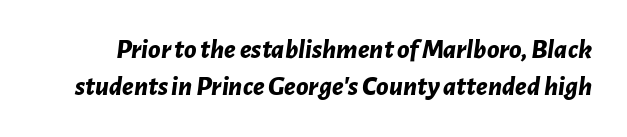
Q: Is the text bold? A: Yes.
Q: Is the text italic (slanted)? A: Yes, it leans right by about 7 degrees.
Q: Is the text underlined? A: No.
Q: Is the spacing between letters normal or unusually wide? A: Normal.
Q: Is the spacing between lines tight, normal or loose? A: Normal.
Q: Width (condensed, normal, or wide)? A: Normal.
Q: Stroke contrast? A: Low.
Q: x-height? A: Medium.
Q: Monospaced? A: No.
